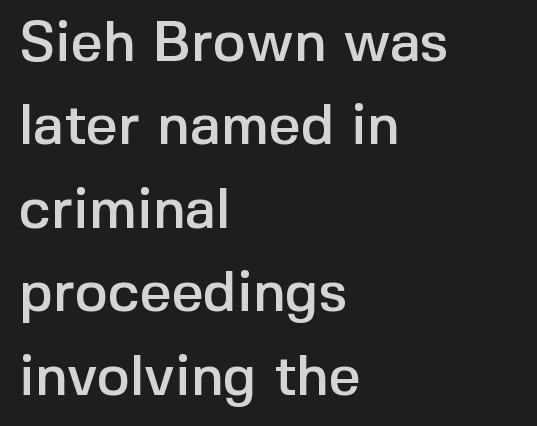
You could not count columns in this text — the font is proportionally spaced. Does extra space separate the letters? No, they use regular spacing. Rule under the text: the space is simply empty. Horizontal alignment here is leftward, the default for most running prose. A roman cut, with each character standing at attention.
